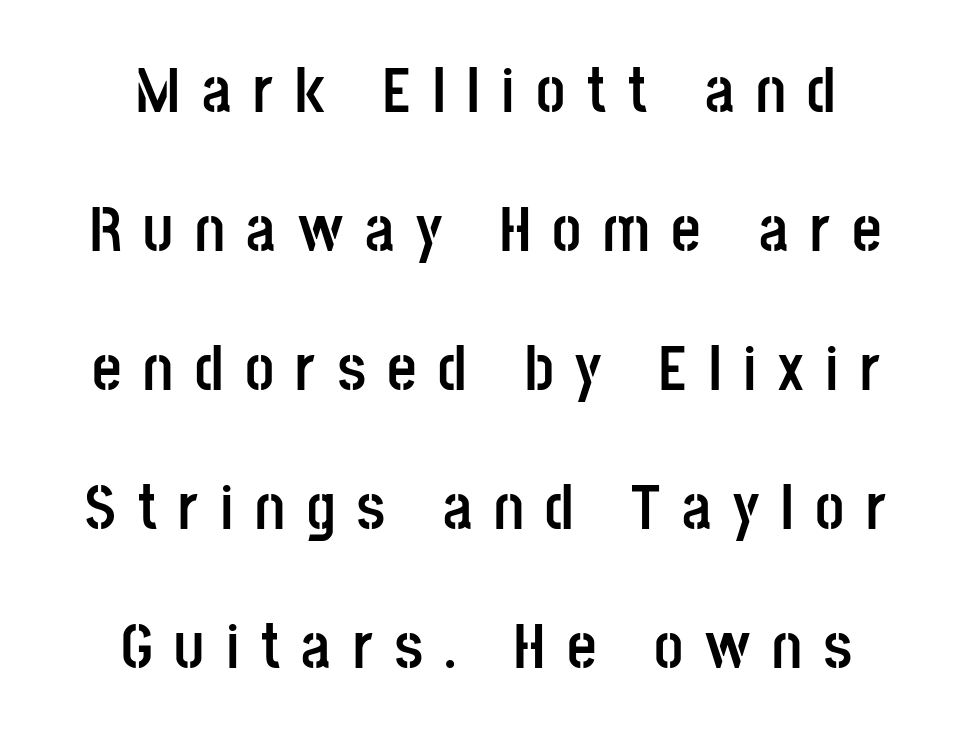
Alignment: centered. Stroke terminals: plain, sans-serif. Italic? Not at all — the glyphs are vertical. Note the varied advance widths — an 'i' is clearly narrower than an 'm'. Quick note: underline off. The passage shown is emphatically bold.
